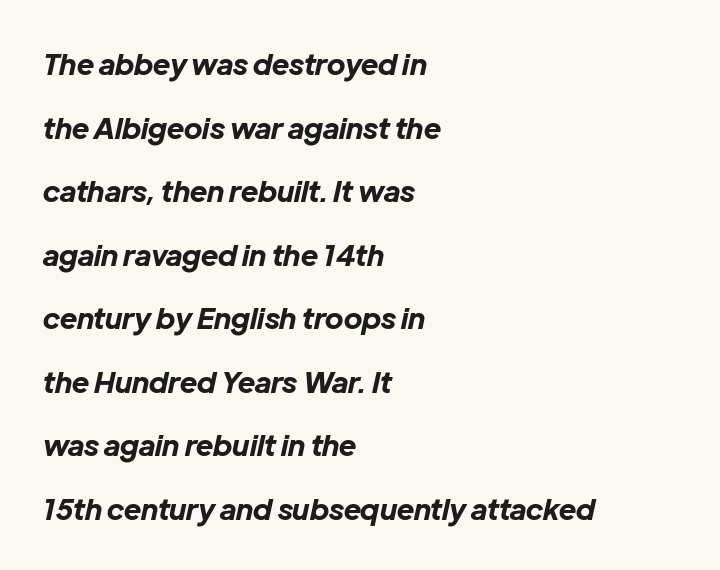
The image shows 29 px bold type, italic (leaning right); set left-aligned, loose line spacing (2.19x), normal letter spacing, not underlined; low stroke contrast and a medium x-height.
